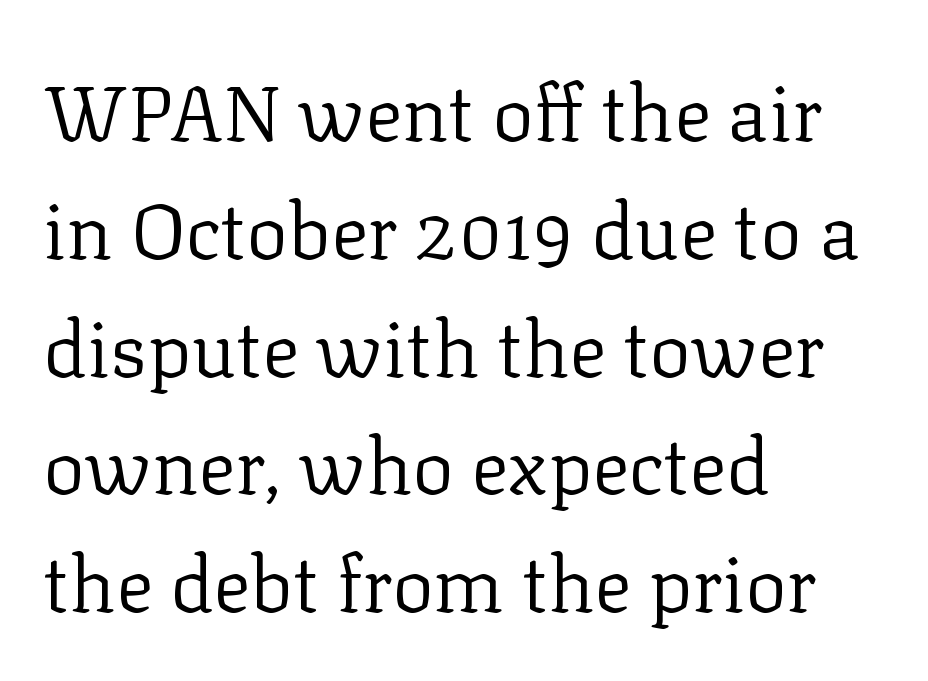
Q: Is the text bold? A: No.
Q: Is the text italic (slanted)? A: No, it is upright.
Q: Is the typeface a serif or a sans-serif typeface? A: Serif.
Q: Is the text underlined? A: No.
Q: How is the paragraph aligned? A: Left-aligned.
Q: Is the spacing between letters normal or unusually wide? A: Normal.
Q: Is the spacing between lines tight, normal or loose? A: Normal.
Q: Width (condensed, normal, or wide)? A: Normal.
Q: Stroke contrast? A: Low.
Q: x-height? A: Medium.
Q: Monospaced? A: No.
